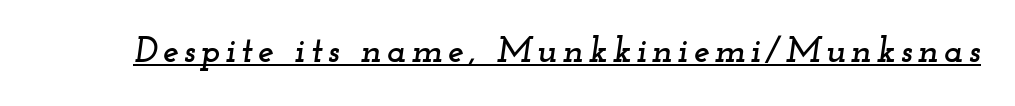
The text was rendered using a seriffed face with decorative stroke endings. In designer terms, the underline attribute is active on this setting. Character widths vary here, with narrow letters taking less room than wide ones. Compared with ordinary roman type, these characters are visibly tilted.
